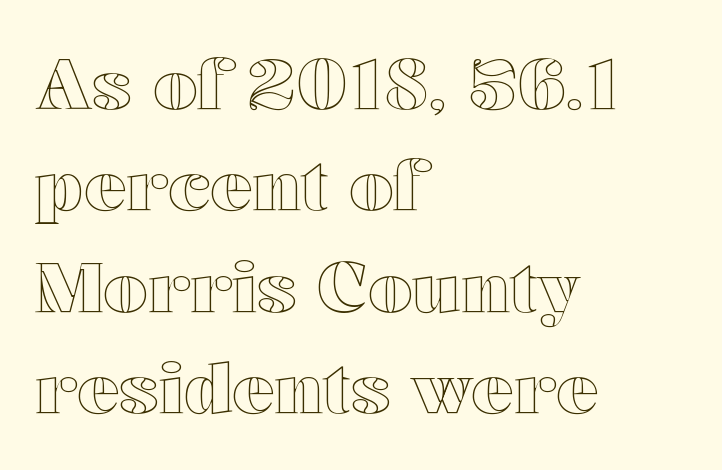
No word sits above an underline. The axis of the letterforms is exactly vertical. The line-height multiplier appears to be the usual default. Note the varied advance widths — an 'i' is clearly narrower than an 'm'. All the whitespace from short lines collects on the right.
